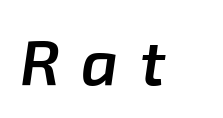
{"italic": "yes", "lean": "right", "slant_degrees": 8, "bold": "semi", "weight": "semibold", "width": "normal", "stroke_contrast": "low", "x_height": "medium", "monospaced": "no", "underline": "no", "letter_spacing": "wide", "letter_spacing_em": 0.33, "glyph_px": 64}
